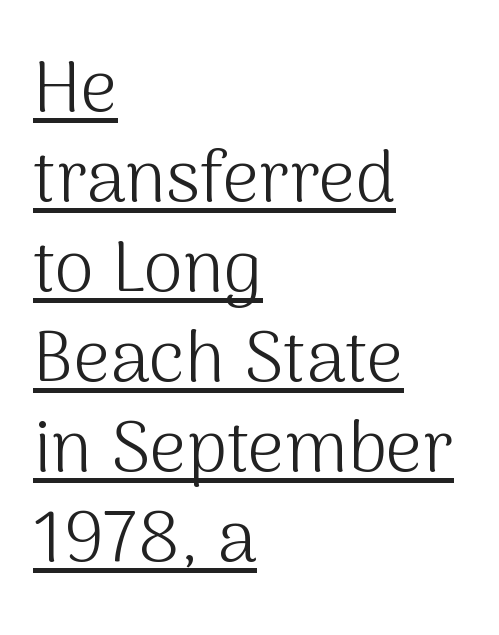
The image shows 72 px light sans-serif type, upright; set left-aligned, normal line spacing (1.25x), normal letter spacing, underlined; medium stroke contrast and a medium x-height.
